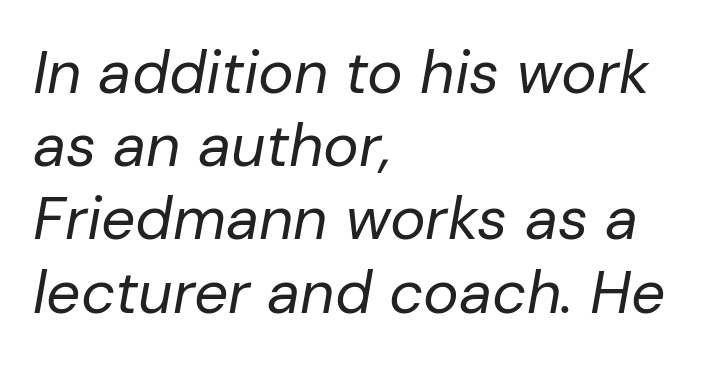
{"italic": "yes", "lean": "right", "slant_degrees": 10, "bold": "no", "weight": "regular", "width": "normal", "stroke_contrast": "low", "x_height": "medium", "monospaced": "no", "underline": "no", "align": "left", "line_spacing_ratio": 1.22, "letter_spacing": "normal", "letter_spacing_em": 0.0, "glyph_px": 60}
